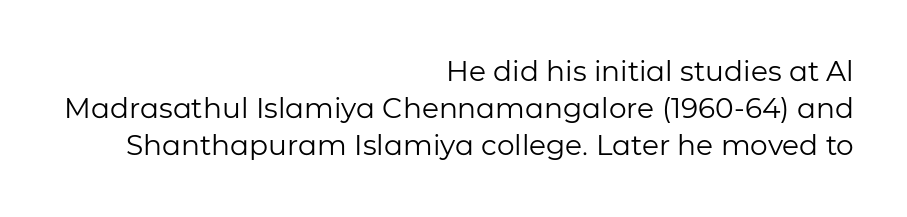
{"serif": "no", "italic": "no", "bold": "no", "weight": "regular", "width": "normal", "stroke_contrast": "low", "x_height": "medium", "monospaced": "no", "underline": "no", "align": "right", "line_spacing": "normal", "line_spacing_ratio": 1.33, "letter_spacing": "normal", "letter_spacing_em": 0.0, "glyph_px": 28}
